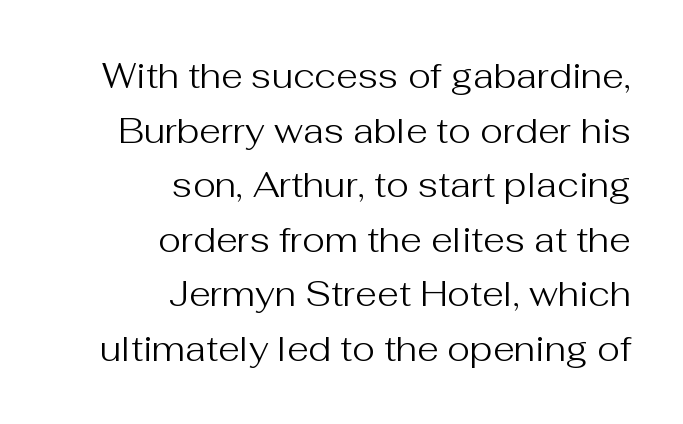
{"serif": "no", "italic": "no", "bold": "no", "weight": "regular", "width": "normal", "stroke_contrast": "medium", "x_height": "medium", "monospaced": "no", "underline": "no", "align": "right", "line_spacing": "normal", "line_spacing_ratio": 1.56, "letter_spacing": "normal", "letter_spacing_em": 0.0, "glyph_px": 35}
